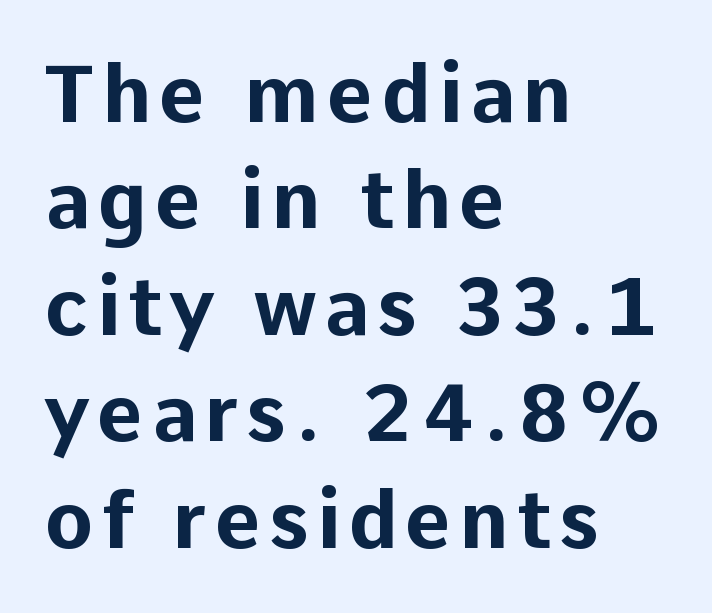
The image shows 80 px bold sans-serif type, upright; set left-aligned, normal line spacing (1.33x), not underlined; low stroke contrast and a medium x-height.
